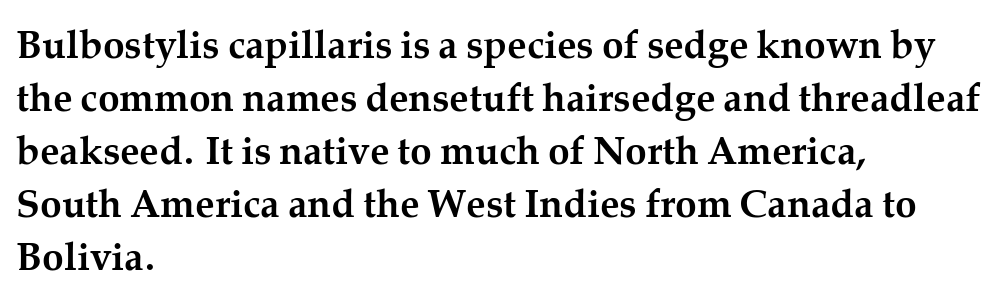
Q: Is the text bold? A: Yes.
Q: Is the text italic (slanted)? A: No, it is upright.
Q: Is the typeface a serif or a sans-serif typeface? A: Serif.
Q: Is the text underlined? A: No.
Q: How is the paragraph aligned? A: Left-aligned.
Q: Is the spacing between letters normal or unusually wide? A: Normal.
Q: Is the spacing between lines tight, normal or loose? A: Normal.
Q: Width (condensed, normal, or wide)? A: Normal.
Q: Stroke contrast? A: Medium.
Q: x-height? A: Medium.
Q: Monospaced? A: No.
